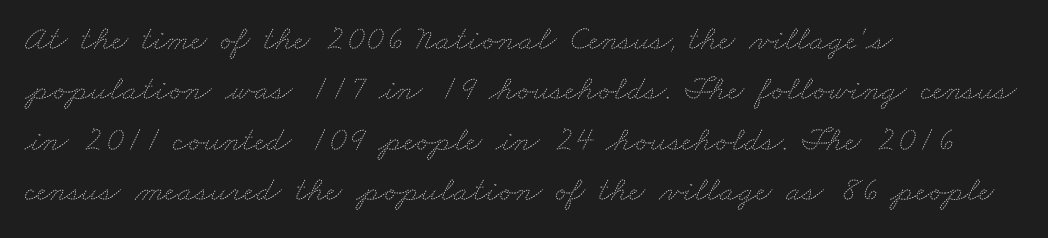
Q: Is the text bold? A: No.
Q: Is the text underlined? A: No.
Q: How is the paragraph aligned? A: Left-aligned.
Q: Is the spacing between letters normal or unusually wide? A: Normal.
Q: Is the spacing between lines tight, normal or loose? A: Normal.
Q: Width (condensed, normal, or wide)? A: Wide.
Q: Stroke contrast? A: Medium.
Q: x-height? A: Small.
Q: Monospaced? A: No.
